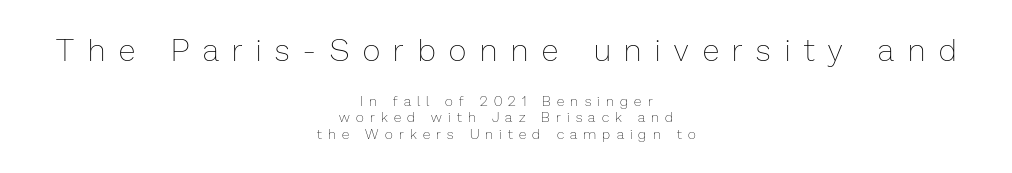
{"italic": "no", "bold": "no", "weight": "thin", "width": "normal", "stroke_contrast": "low", "x_height": "medium", "monospaced": "no", "underline": "no", "align": "center", "line_spacing_ratio": 1.19, "letter_spacing": "wide", "letter_spacing_em": 0.45, "larger_block": "first", "size_ratio": 2.21, "glyph_px": 31}
